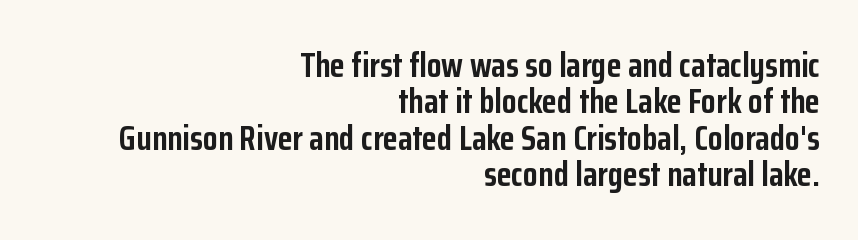
The image shows 34 px semibold, condensed sans-serif type, upright; set right-aligned, tight line spacing (1.07x), normal letter spacing, not underlined; low stroke contrast and a medium x-height.
